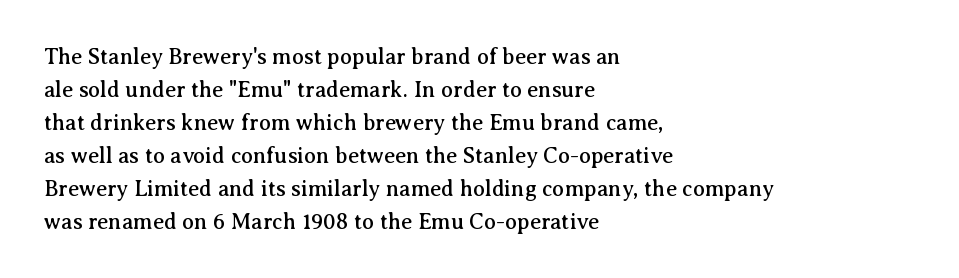
Q: Is the text italic (slanted)? A: No, it is upright.
Q: Is the text underlined? A: No.
Q: How is the paragraph aligned? A: Left-aligned.
Q: Is the spacing between letters normal or unusually wide? A: Normal.
Q: Is the spacing between lines tight, normal or loose? A: Normal.
